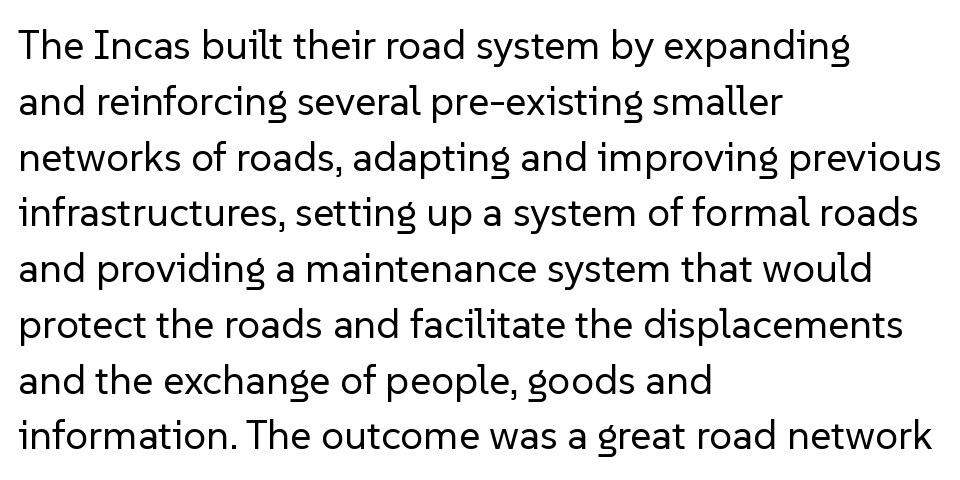
The image shows 41 px regular-weight sans-serif type, upright; set left-aligned, normal line spacing (1.36x), normal letter spacing, not underlined; low stroke contrast and a medium x-height.
